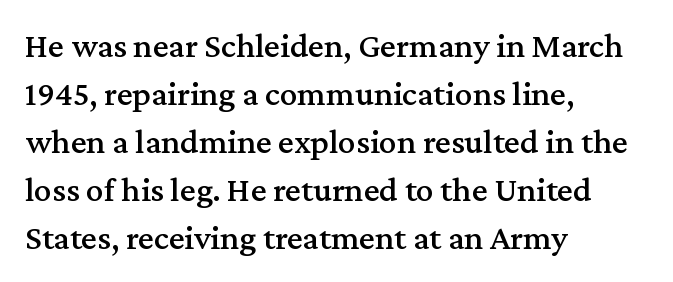
The image shows 35 px serif type, upright; set left-aligned, normal line spacing (1.37x), normal letter spacing, not underlined; medium stroke contrast and a medium x-height.
